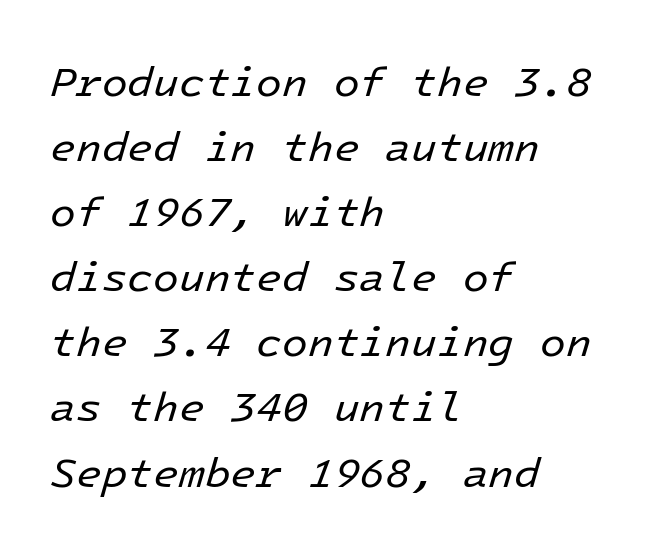
The image shows 42 px regular-weight type, italic (leaning right); set left-aligned, normal line spacing (1.55x), normal letter spacing, not underlined; low stroke contrast and a medium x-height.
